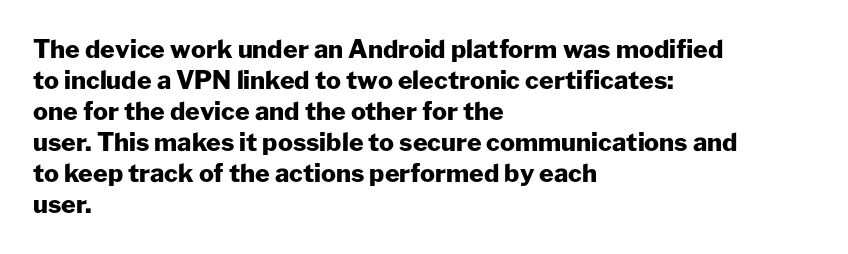
The image shows 25 px bold type, upright; set left-aligned, line spacing 1.24x, normal letter spacing, not underlined.
